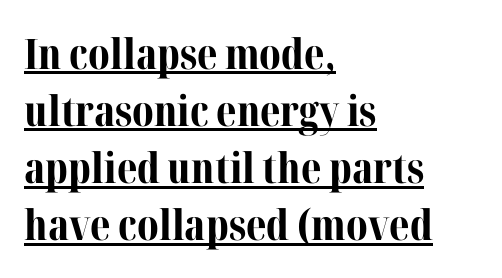
This sample uses a serif face. The rendering keeps characters at their native spacing. Notice how a bar underscores the lettering throughout. Note the varied advance widths — an 'i' is clearly narrower than an 'm'.
